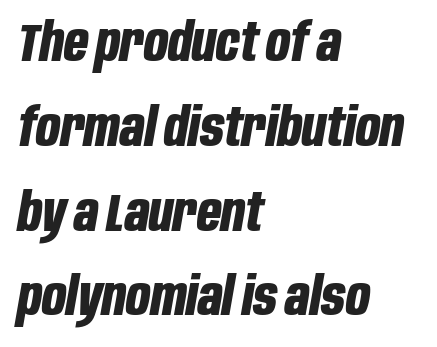
Q: Is the text bold? A: Yes.
Q: Is the text italic (slanted)? A: Yes, it leans right by about 10 degrees.
Q: Is the text underlined? A: No.
Q: How is the paragraph aligned? A: Left-aligned.
Q: Is the spacing between letters normal or unusually wide? A: Normal.
Q: Is the spacing between lines tight, normal or loose? A: Normal.
Q: Width (condensed, normal, or wide)? A: Condensed.
Q: Stroke contrast? A: Low.
Q: x-height? A: Large.
Q: Monospaced? A: No.
